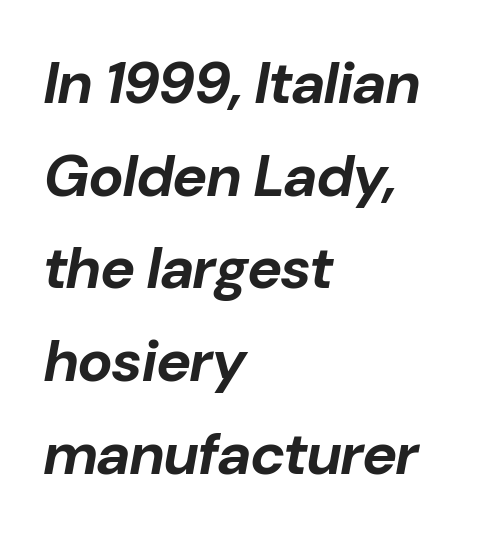
The image shows 59 px bold type, italic (leaning right); set left-aligned, normal line spacing (1.57x), normal letter spacing, not underlined; low stroke contrast and a medium x-height.
